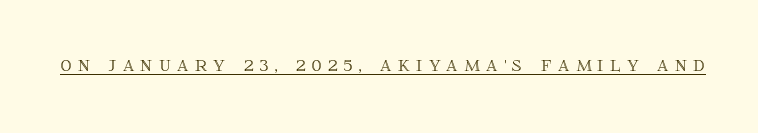
The image shows 23 px text type, upright; set unusually wide letter spacing (+0.27 em), underlined.
